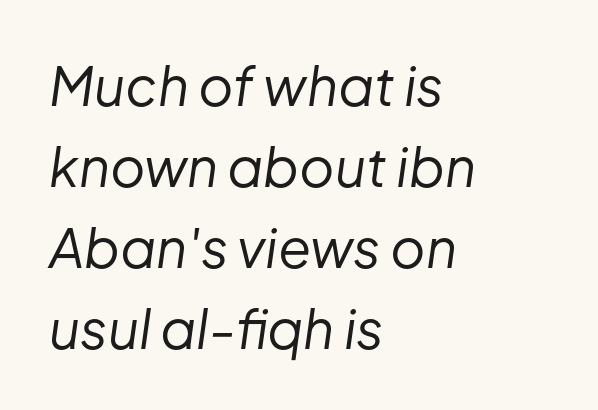
These lines were composed using italics. Nothing heavy about these letters — not bold at all. Honestly, the letter spacing is just normal — you wouldn't notice it. Nobody drew a line under any word here.
